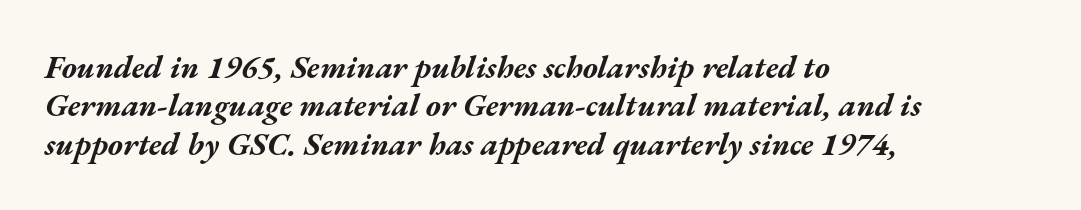
In terms of posture, this sample is oblique. Note the varied advance widths — an 'i' is clearly narrower than an 'm'. Underline: absent. The typesetting leans heavy: a genuine bold.
